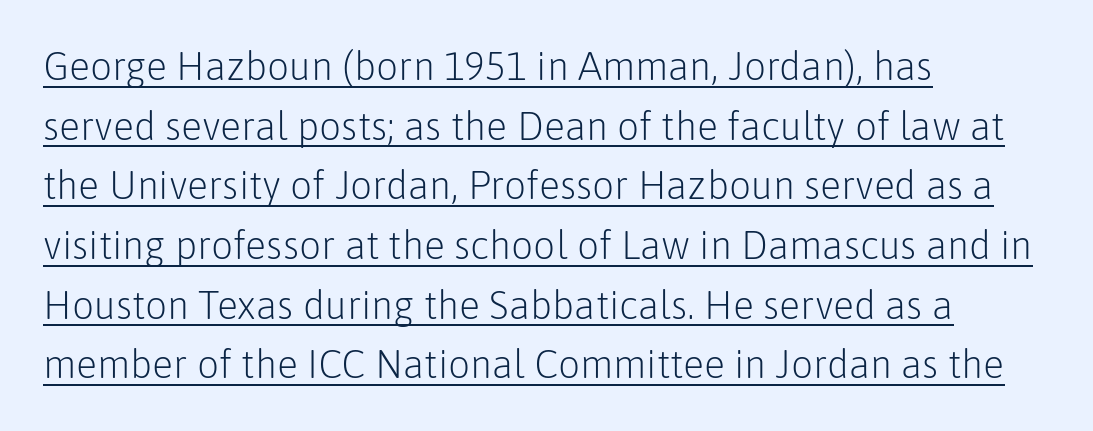
The sample's only ornament is a line tracing under the words. Heaviness? Minimal to ordinary, like unemphasized prose. Proportional: the letters do not fall into vertical columns. Note: no serifs on the glyphs. The lines are quadded left. Upright lettering throughout.
